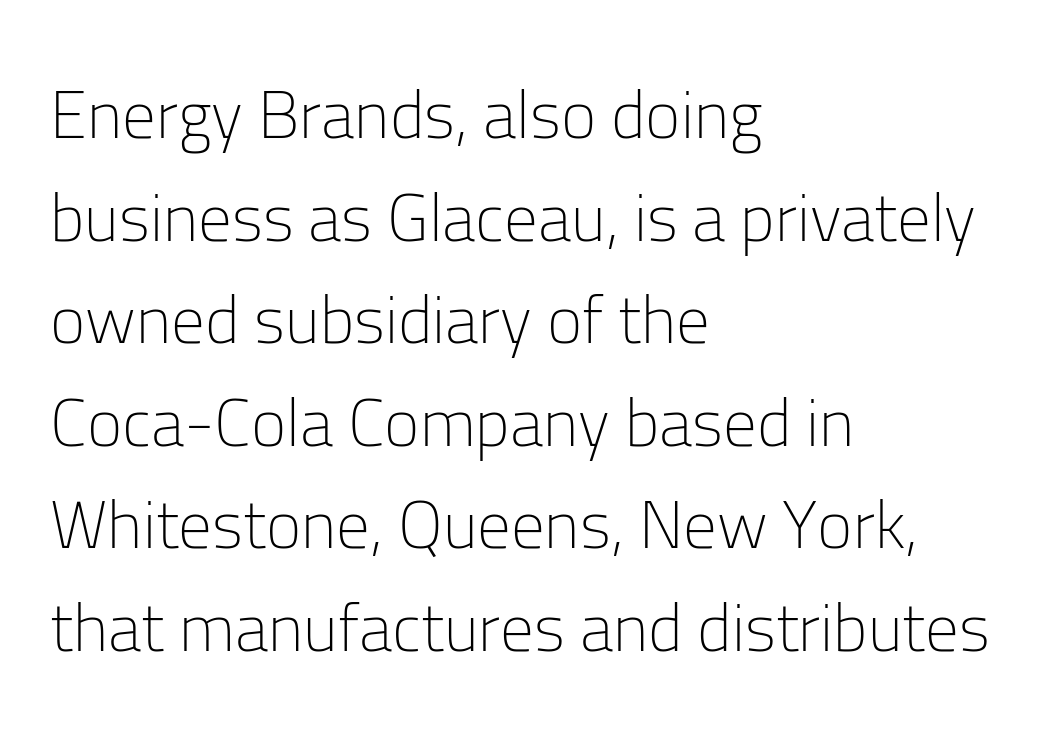
The passage shown is typeset with a sans-serif family. The compositor pushed each line to the left boundary. The glyphs are unaccompanied by any horizontal stroke below them. The letterforms sit at book weight or below. Rows of type keep a routine distance in the vertical direction. Look at the tracking — it's just the regular setting, nothing added.
